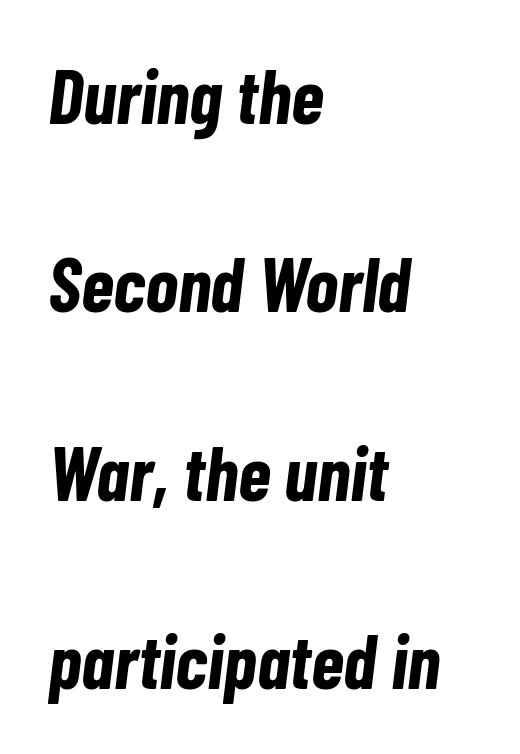
{"italic": "yes", "lean": "right", "slant_degrees": 7, "bold": "yes", "weight": "bold", "width": "condensed", "stroke_contrast": "low", "x_height": "medium", "monospaced": "no", "underline": "no", "align": "left", "line_spacing": "loose", "line_spacing_ratio": 2.48, "letter_spacing": "normal", "letter_spacing_em": 0.0, "glyph_px": 76}
